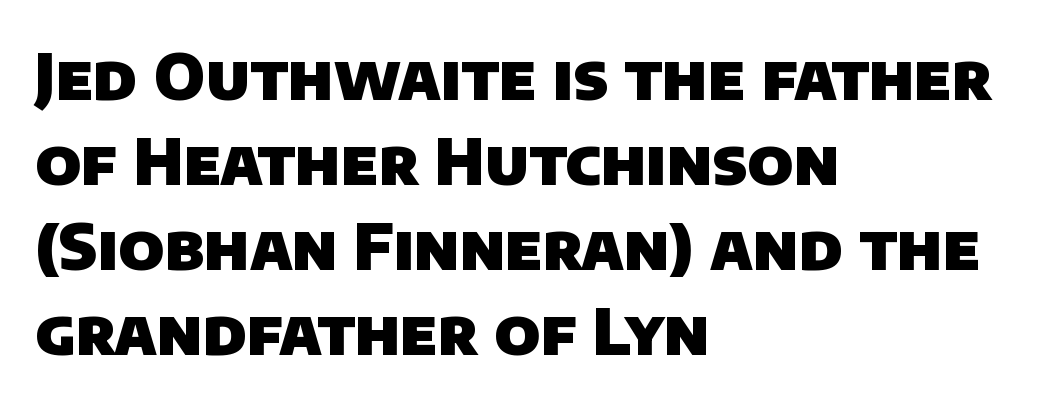
One glance says typical: line gaps are just what's usual. Weight check: bold — yes, fully. The glyphs are unaccompanied by any horizontal stroke below them. The rendering shows plain stroke endings on the letterforms — a sans-serif design. Think of a printed novel: that variable character pitch is what you see here.
